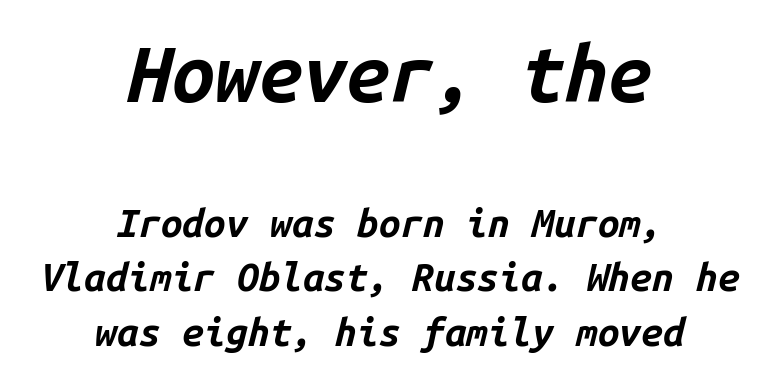
{"italic": "yes", "lean": "right", "slant_degrees": 14, "bold": "yes", "weight": "bold", "width": "normal", "stroke_contrast": "low", "x_height": "medium", "monospaced": "yes", "underline": "no", "align": "center", "line_spacing": "normal", "line_spacing_ratio": 1.4, "letter_spacing": "normal", "letter_spacing_em": 0.0, "larger_block": "first", "size_ratio": 2.0, "glyph_px": 78}
